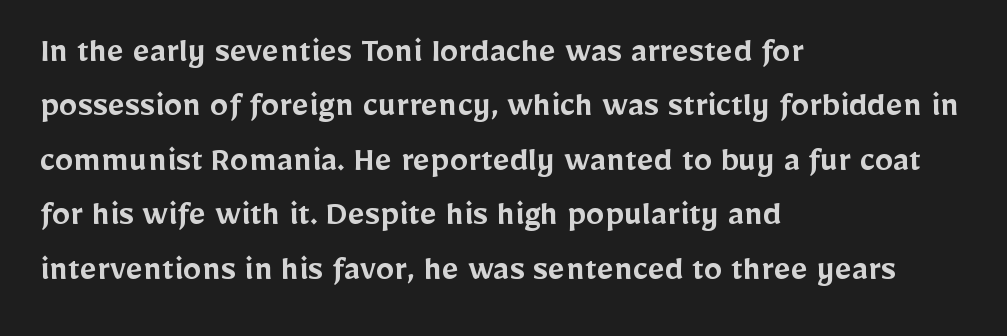
{"serif": "no", "italic": "no", "bold": "semi", "weight": "semibold", "width": "normal", "stroke_contrast": "low", "x_height": "medium", "monospaced": "no", "underline": "no", "align": "left", "line_spacing": "normal", "line_spacing_ratio": 1.47, "letter_spacing": "normal", "letter_spacing_em": 0.0, "glyph_px": 37}
